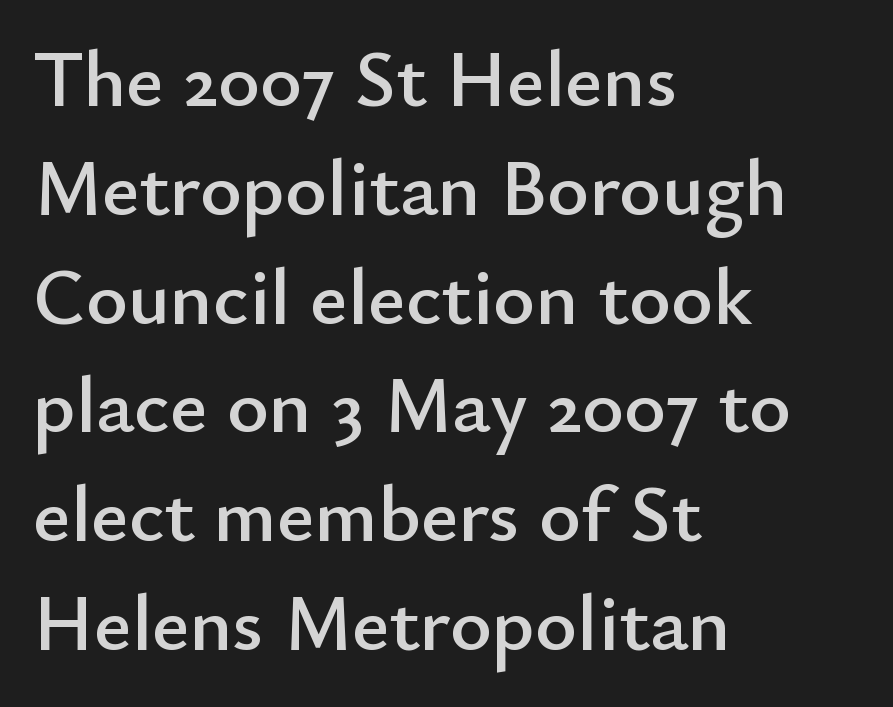
The image shows 80 px sans-serif type, upright; set left-aligned, normal line spacing (1.36x), normal letter spacing, not underlined; low stroke contrast and a small x-height.
